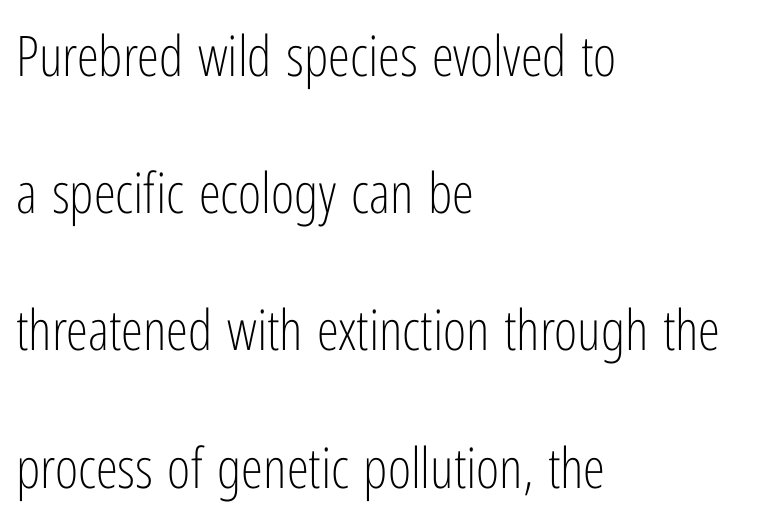
Q: Is the text bold? A: No.
Q: Is the text italic (slanted)? A: No, it is upright.
Q: Is the typeface a serif or a sans-serif typeface? A: Sans-serif.
Q: Is the text underlined? A: No.
Q: How is the paragraph aligned? A: Left-aligned.
Q: Is the spacing between letters normal or unusually wide? A: Normal.
Q: Is the spacing between lines tight, normal or loose? A: Loose.
Q: Width (condensed, normal, or wide)? A: Condensed.
Q: Stroke contrast? A: Low.
Q: x-height? A: Medium.
Q: Monospaced? A: No.
